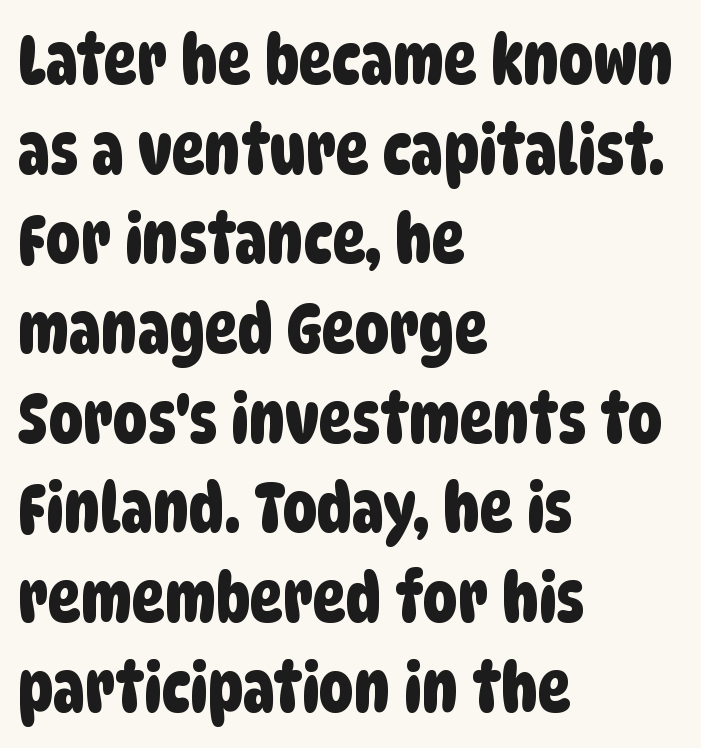
The passage shown is not underscored anywhere. The space between consecutive lines is moderate. Reading down the block, your eye returns to a fixed left position each line. Serif or sans? Sans — the stroke terminals are bare.
